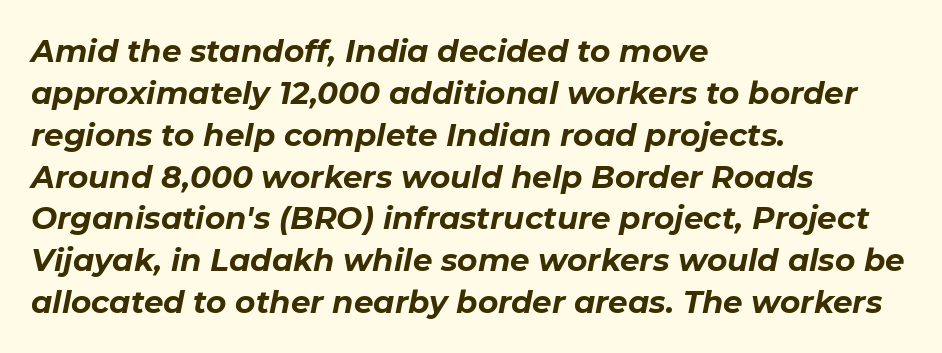
{"italic": "yes", "lean": "right", "slant_degrees": 11, "bold": "yes", "weight": "bold", "width": "normal", "stroke_contrast": "low", "x_height": "medium", "monospaced": "no", "underline": "no", "align": "left", "line_spacing": "normal", "line_spacing_ratio": 1.35, "letter_spacing": "normal", "letter_spacing_em": 0.0, "glyph_px": 31}
